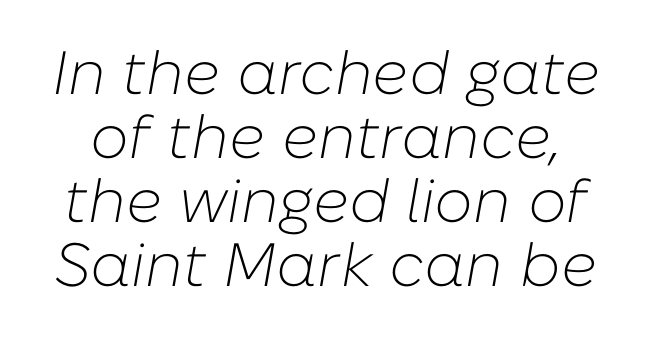
Check under the words: just untouched page. You can tell it's italic because the verticals aren't actually vertical. How are the letters spaced? Ordinarily, with no added tracking. This reads as an unemphasized weight, regular at the heaviest. Here the designer chose a conventional face with non-uniform glyph widths.
